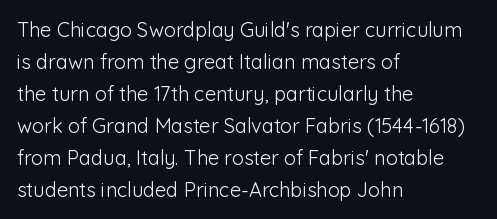
Q: Is the text bold? A: No.
Q: Is the text italic (slanted)? A: No, it is upright.
Q: Is the text underlined? A: No.
Q: How is the paragraph aligned? A: Left-aligned.
Q: Is the spacing between letters normal or unusually wide? A: Normal.
Q: Is the spacing between lines tight, normal or loose? A: Normal.
